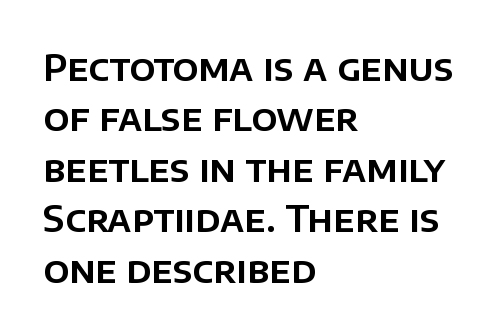
{"serif": "no", "italic": "no", "width": "normal", "stroke_contrast": "low", "x_height": "large", "monospaced": "no", "underline": "no", "align": "left", "line_spacing": "normal", "line_spacing_ratio": 1.4, "letter_spacing": "normal", "letter_spacing_em": 0.0, "glyph_px": 36}
